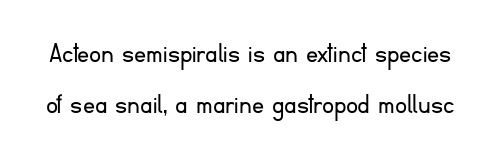
The image shows 30 px light sans-serif type, upright; set normal line spacing (1.7x), normal letter spacing, not underlined; low stroke contrast and a small x-height.
